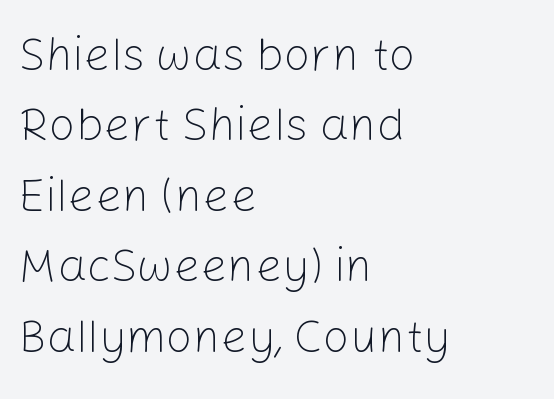
{"serif": "no", "italic": "no", "bold": "no", "weight": "light", "width": "normal", "stroke_contrast": "low", "x_height": "medium", "monospaced": "no", "underline": "no", "align": "left", "line_spacing": "normal", "line_spacing_ratio": 1.5, "letter_spacing": "normal", "letter_spacing_em": 0.0, "glyph_px": 47}
